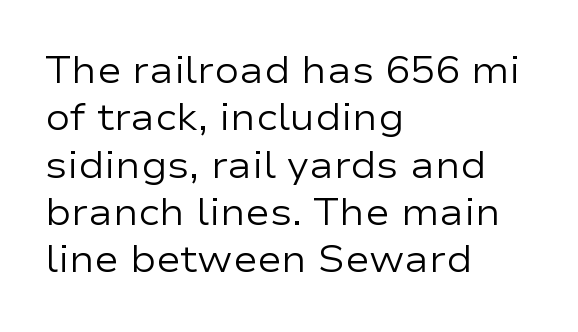
Is the stroke heavy? The answer is a plain regular-or-lighter. These lines keep a tight, regular rhythm from letter to letter. Note the varied advance widths — an 'i' is clearly narrower than an 'm'. Regular leading. I'd call this a sans setting — the letters go barefoot. In terms of posture, this sample is upright.
